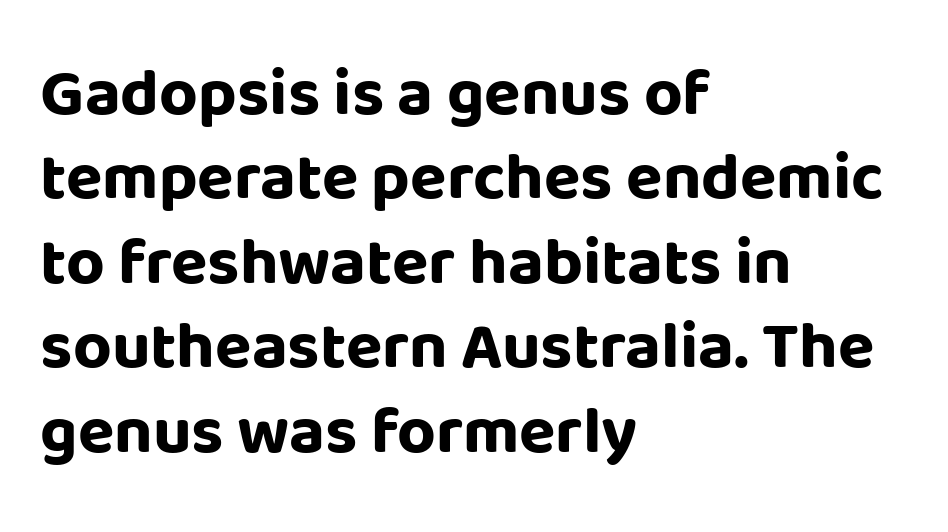
{"serif": "no", "italic": "no", "bold": "yes", "weight": "bold", "width": "normal", "stroke_contrast": "low", "x_height": "large", "monospaced": "no", "underline": "no", "align": "left", "line_spacing": "normal", "line_spacing_ratio": 1.26, "letter_spacing": "normal", "letter_spacing_em": 0.0, "glyph_px": 67}
